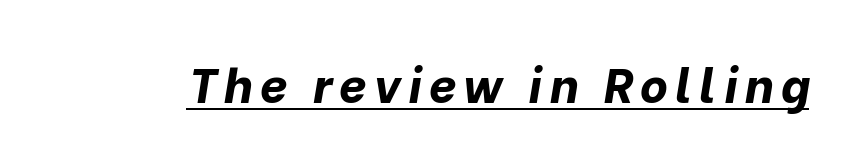
The image shows 48 px bold type, italic (leaning right); set underlined; low stroke contrast and a medium x-height.
